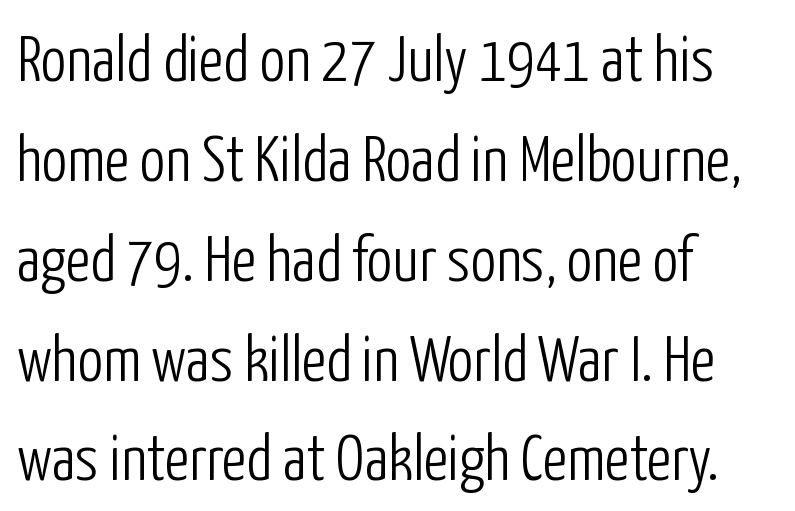
Q: Is the text bold? A: No.
Q: Is the text italic (slanted)? A: No, it is upright.
Q: Is the typeface a serif or a sans-serif typeface? A: Sans-serif.
Q: Is the text underlined? A: No.
Q: How is the paragraph aligned? A: Left-aligned.
Q: Is the spacing between letters normal or unusually wide? A: Normal.
Q: Is the spacing between lines tight, normal or loose? A: Normal.
Q: Width (condensed, normal, or wide)? A: Condensed.
Q: Stroke contrast? A: Low.
Q: x-height? A: Medium.
Q: Monospaced? A: No.
